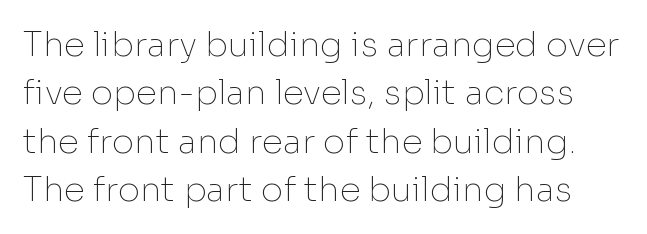
Q: Is the text bold? A: No.
Q: Is the text italic (slanted)? A: No, it is upright.
Q: Is the typeface a serif or a sans-serif typeface? A: Sans-serif.
Q: Is the text underlined? A: No.
Q: Is the spacing between letters normal or unusually wide? A: Normal.
Q: Is the spacing between lines tight, normal or loose? A: Normal.
Q: Width (condensed, normal, or wide)? A: Normal.
Q: Stroke contrast? A: Low.
Q: x-height? A: Medium.
Q: Monospaced? A: No.
